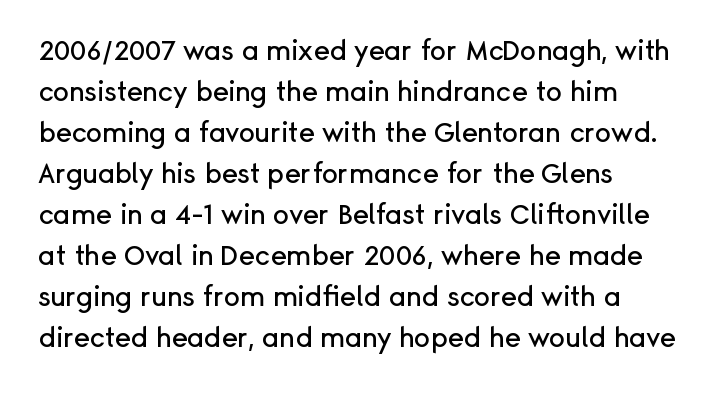
Q: Is the text italic (slanted)? A: No, it is upright.
Q: Is the text underlined? A: No.
Q: How is the paragraph aligned? A: Left-aligned.
Q: Is the spacing between letters normal or unusually wide? A: Normal.
Q: Is the spacing between lines tight, normal or loose? A: Normal.
